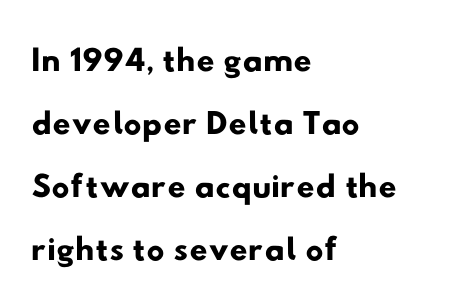
Q: Is the typeface a serif or a sans-serif typeface? A: Sans-serif.
Q: Is the text underlined? A: No.
Q: How is the paragraph aligned? A: Left-aligned.
Q: Is the spacing between letters normal or unusually wide? A: Normal.
Q: Is the spacing between lines tight, normal or loose? A: Normal.
Q: Width (condensed, normal, or wide)? A: Wide.
Q: Stroke contrast? A: Low.
Q: x-height? A: Small.
Q: Monospaced? A: No.
